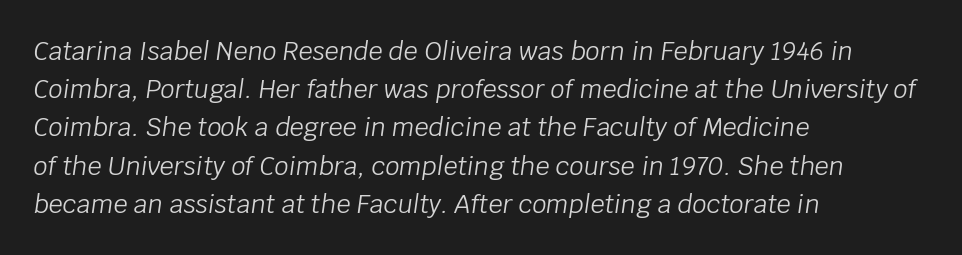
Q: Is the text bold? A: No.
Q: Is the text italic (slanted)? A: Yes, it leans right by about 8 degrees.
Q: Is the text underlined? A: No.
Q: How is the paragraph aligned? A: Left-aligned.
Q: Is the spacing between letters normal or unusually wide? A: Normal.
Q: Is the spacing between lines tight, normal or loose? A: Normal.
